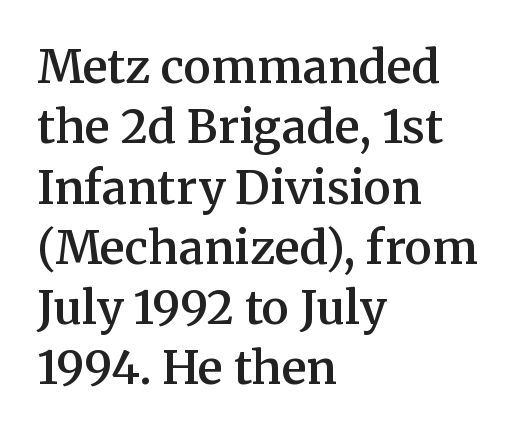
The glyphs have the mass of a demibold cut, below bold. The passage shown is not underscored anywhere. Is this a fixed-width face? No — the glyphs have proportional, varying widths. The text was rendered using a seriffed face with decorative stroke endings. Regular leading.
